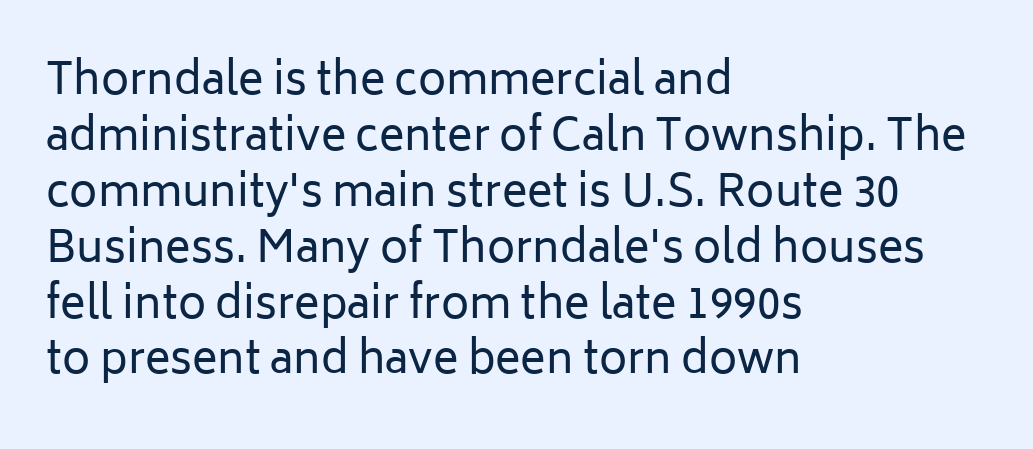
{"serif": "no", "italic": "no", "bold": "no", "weight": "regular", "width": "normal", "stroke_contrast": "low", "x_height": "medium", "monospaced": "no", "underline": "no", "align": "left", "line_spacing": "normal", "line_spacing_ratio": 1.3, "letter_spacing": "normal", "letter_spacing_em": 0.0, "glyph_px": 43}
